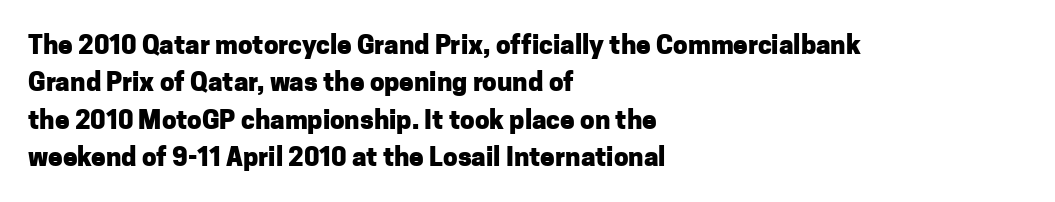
The image shows 26 px bold type, upright; set left-aligned, normal line spacing (1.44x), normal letter spacing, not underlined.
